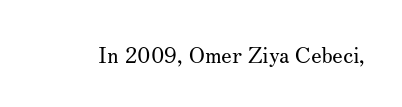
The space directly below the letters is spotless. Quick note: not italic, upright. The line texture is even and compact thanks to regular tracking. These glyphs show unthickened strokes, regular width or finer.
